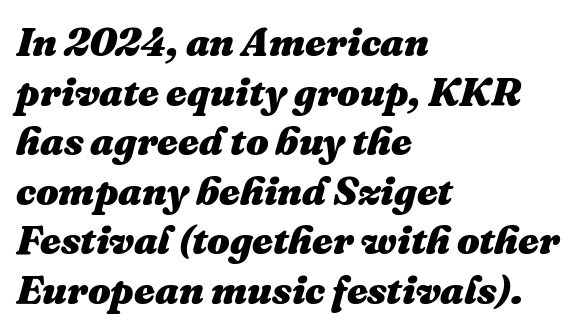
Q: Is the text bold? A: Yes.
Q: Is the text italic (slanted)? A: Yes, it leans right by about 16 degrees.
Q: Is the text underlined? A: No.
Q: How is the paragraph aligned? A: Left-aligned.
Q: Is the spacing between letters normal or unusually wide? A: Normal.
Q: Width (condensed, normal, or wide)? A: Normal.
Q: Stroke contrast? A: Medium.
Q: x-height? A: Medium.
Q: Monospaced? A: No.
